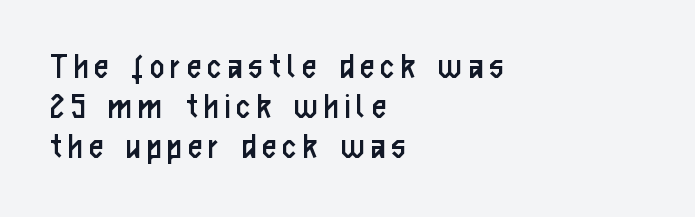
Closely set lines give the paragraph a compact silhouette. The weight would be labelled regular, book, light, or lighter still. Do the letters lean? They stand straight. In terms of letterform style, serifs are entirely absent.
